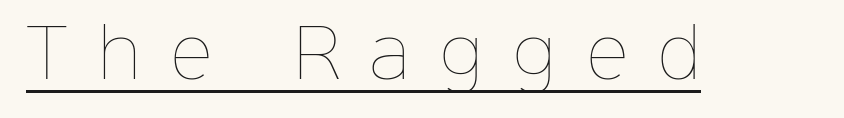
{"italic": "no", "bold": "no", "weight": "thin", "width": "normal", "stroke_contrast": "low", "x_height": "medium", "monospaced": "no", "underline": "yes", "letter_spacing": "wide", "letter_spacing_em": 0.47, "glyph_px": 65}
